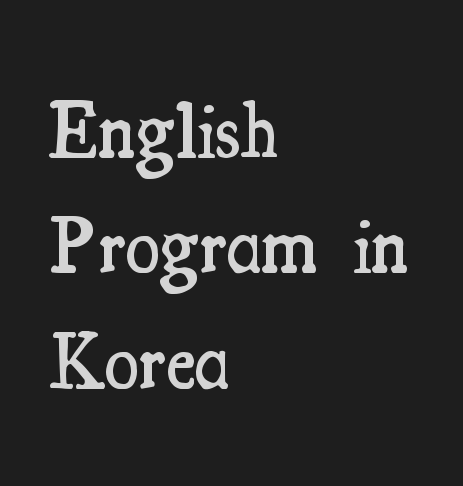
Is there much room between lines? A standard amount, neither cramped nor airy. Bold? Not quite — semibold, heavier than regular but stopping short. The foot of each line stays bare and open. Quick note: not italic, upright.
